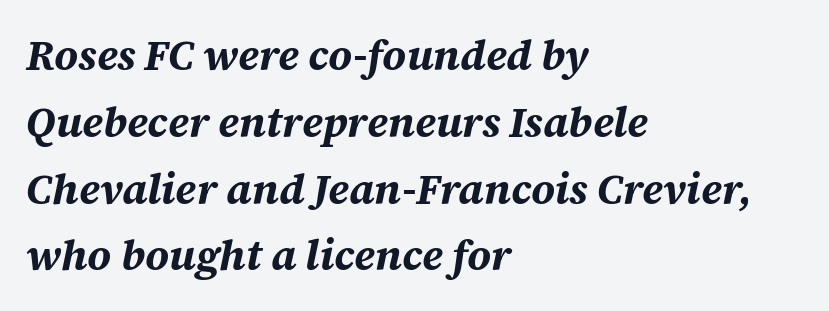
The image shows 42 px bold type, italic (leaning right); set left-aligned, normal line spacing (1.59x), normal letter spacing, not underlined; medium stroke contrast and a large x-height.
